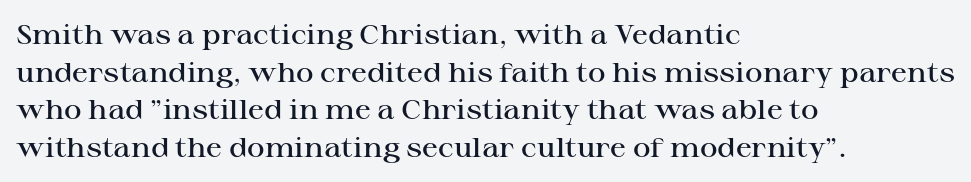
If you drew a ruler down the left edge, every line would touch it. Does the leading feel generous? No, just average. The gap between lines stays unmarked. This is the in-between weight designers call semibold or demi. These lines keep a tight, regular rhythm from letter to letter. This is roman type, the default non-slanted kind.
